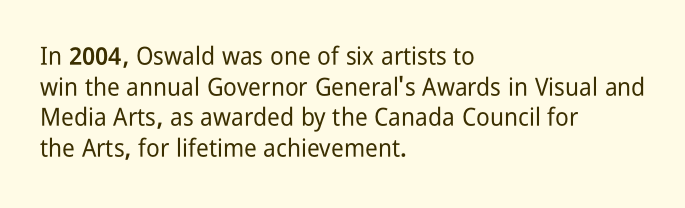
{"italic": "no", "underline": "no", "align": "left", "line_spacing_ratio": 1.23, "letter_spacing": "normal", "letter_spacing_em": 0.0, "glyph_px": 25}
